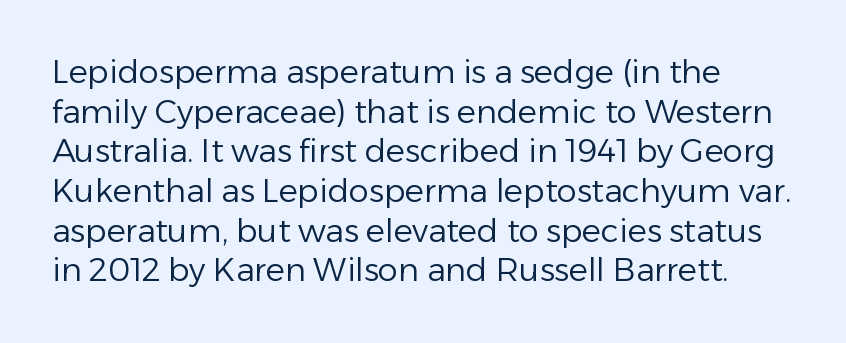
{"serif": "no", "italic": "no", "bold": "no", "weight": "regular", "width": "normal", "stroke_contrast": "low", "x_height": "medium", "monospaced": "no", "underline": "no", "line_spacing_ratio": 1.24, "letter_spacing": "normal", "letter_spacing_em": 0.0, "glyph_px": 32}
